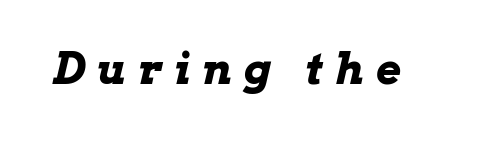
{"italic": "yes", "lean": "right", "slant_degrees": 13, "bold": "yes", "weight": "bold", "width": "wide", "stroke_contrast": "low", "x_height": "medium", "monospaced": "no", "underline": "no", "letter_spacing": "wide", "letter_spacing_em": 0.28, "glyph_px": 43}
